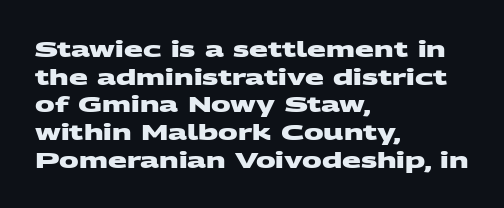
{"bold": "yes", "underline": "no", "align": "left", "line_spacing": "normal", "line_spacing_ratio": 1.26, "letter_spacing": "normal", "letter_spacing_em": 0.0, "glyph_px": 22}
